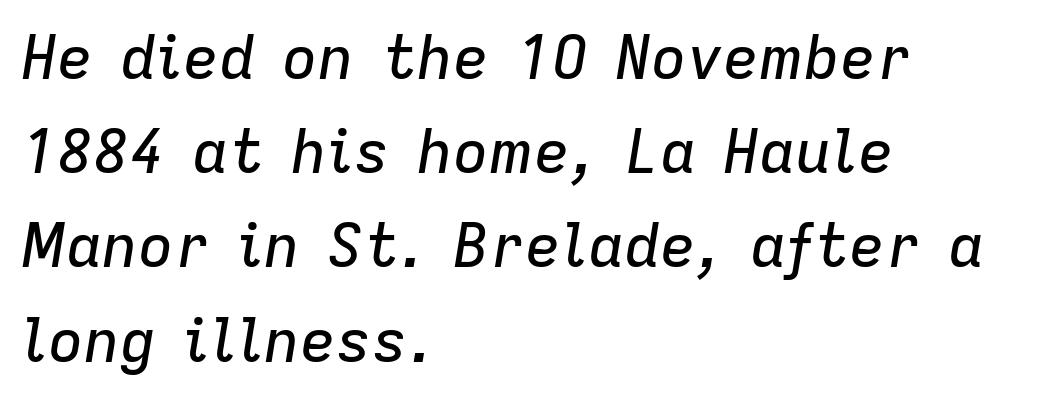
Each line starts at the same left margin while the right side varies. Regular leading. Character widths vary here, with narrow letters taking less room than wide ones. Here the glyphs are tracked normally, forming tight word shapes. The passage shown is not underscored anywhere. An italicized treatment has been applied to the whole sample.
